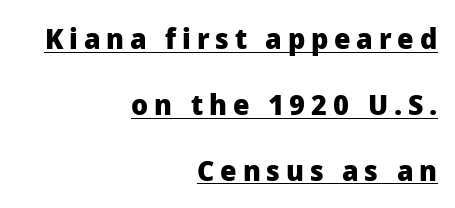
{"serif": "no", "italic": "no", "bold": "yes", "weight": "heavy", "width": "normal", "stroke_contrast": "low", "x_height": "medium", "monospaced": "no", "underline": "yes", "align": "right", "line_spacing": "loose", "line_spacing_ratio": 2.27, "letter_spacing": "wide", "letter_spacing_em": 0.2, "glyph_px": 29}
